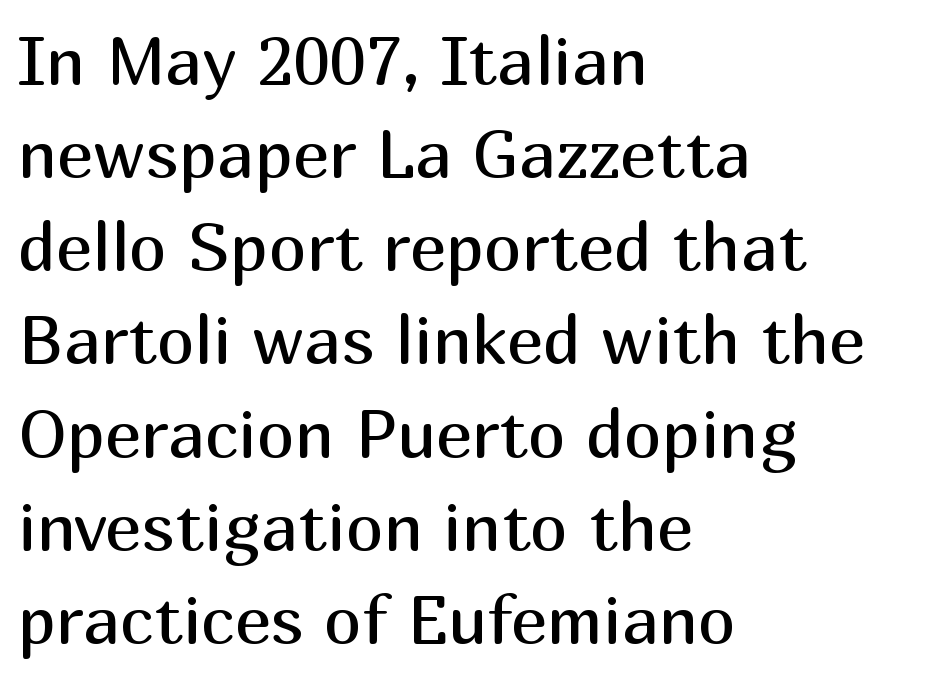
The image shows 68 px regular-weight sans-serif type, upright; set left-aligned, normal line spacing (1.37x), normal letter spacing, not underlined; medium stroke contrast and a medium x-height.
